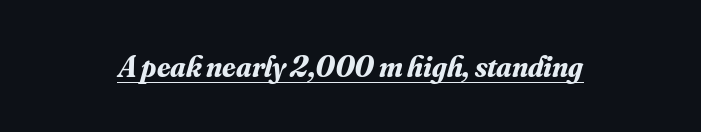
Q: Is the text bold? A: Yes.
Q: Is the text italic (slanted)? A: Yes, it leans right by about 16 degrees.
Q: Is the typeface a serif or a sans-serif typeface? A: Serif.
Q: Is the text underlined? A: Yes.
Q: Is the spacing between letters normal or unusually wide? A: Normal.
Q: Width (condensed, normal, or wide)? A: Normal.
Q: Stroke contrast? A: Medium.
Q: x-height? A: Small.
Q: Monospaced? A: No.
